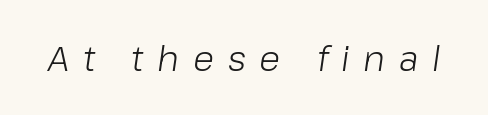
{"italic": "yes", "lean": "right", "slant_degrees": 8, "bold": "no", "weight": "light", "width": "normal", "stroke_contrast": "low", "x_height": "medium", "monospaced": "no", "underline": "no", "letter_spacing": "wide", "letter_spacing_em": 0.39, "glyph_px": 35}
